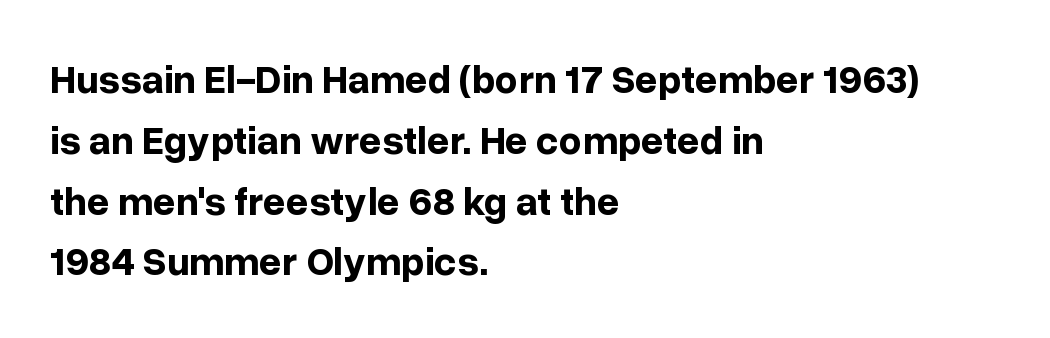
Q: Is the text bold? A: Yes.
Q: Is the text italic (slanted)? A: No, it is upright.
Q: Is the typeface a serif or a sans-serif typeface? A: Sans-serif.
Q: Is the text underlined? A: No.
Q: How is the paragraph aligned? A: Left-aligned.
Q: Is the spacing between letters normal or unusually wide? A: Normal.
Q: Is the spacing between lines tight, normal or loose? A: Normal.
Q: Width (condensed, normal, or wide)? A: Normal.
Q: Stroke contrast? A: Low.
Q: x-height? A: Medium.
Q: Monospaced? A: No.
